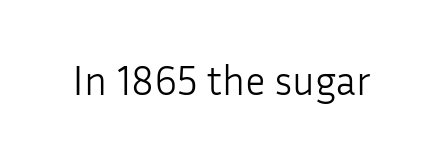
Q: Is the text bold? A: No.
Q: Is the text italic (slanted)? A: No, it is upright.
Q: Is the typeface a serif or a sans-serif typeface? A: Sans-serif.
Q: Is the text underlined? A: No.
Q: Is the spacing between letters normal or unusually wide? A: Normal.
Q: Width (condensed, normal, or wide)? A: Normal.
Q: Stroke contrast? A: Low.
Q: x-height? A: Medium.
Q: Monospaced? A: No.
